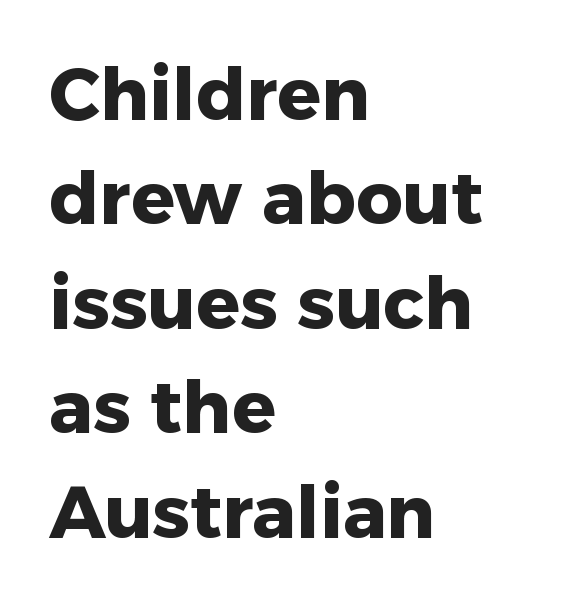
The line texture is even and compact thanks to regular tracking. Has an underline been added? It has not. Honestly, the row spacing looks completely unremarkable. In terms of posture, this sample is upright. Horizontal alignment here is leftward, the default for most running prose.
